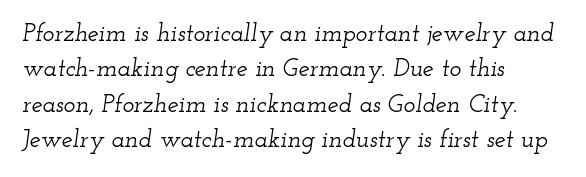
The image shows 25 px text type, italic (leaning right); set left-aligned, normal line spacing (1.42x), normal letter spacing, not underlined.
